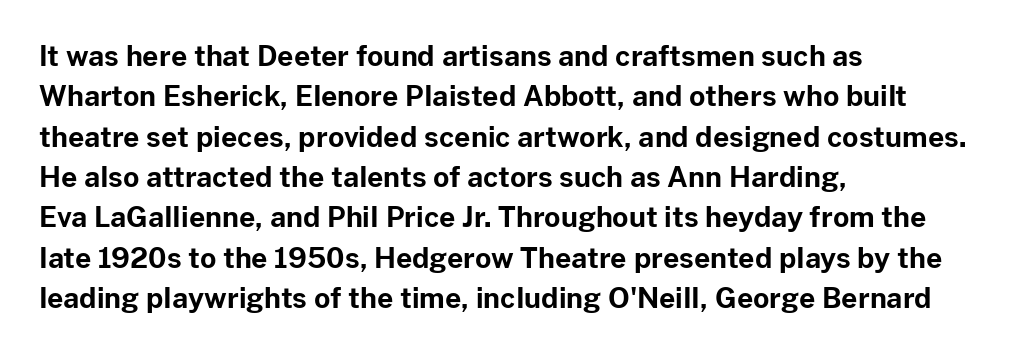
Q: Is the text bold? A: Yes.
Q: Is the text italic (slanted)? A: No, it is upright.
Q: Is the typeface a serif or a sans-serif typeface? A: Sans-serif.
Q: Is the text underlined? A: No.
Q: How is the paragraph aligned? A: Left-aligned.
Q: Is the spacing between letters normal or unusually wide? A: Normal.
Q: Is the spacing between lines tight, normal or loose? A: Normal.
Q: Width (condensed, normal, or wide)? A: Normal.
Q: Stroke contrast? A: Low.
Q: x-height? A: Medium.
Q: Monospaced? A: No.
